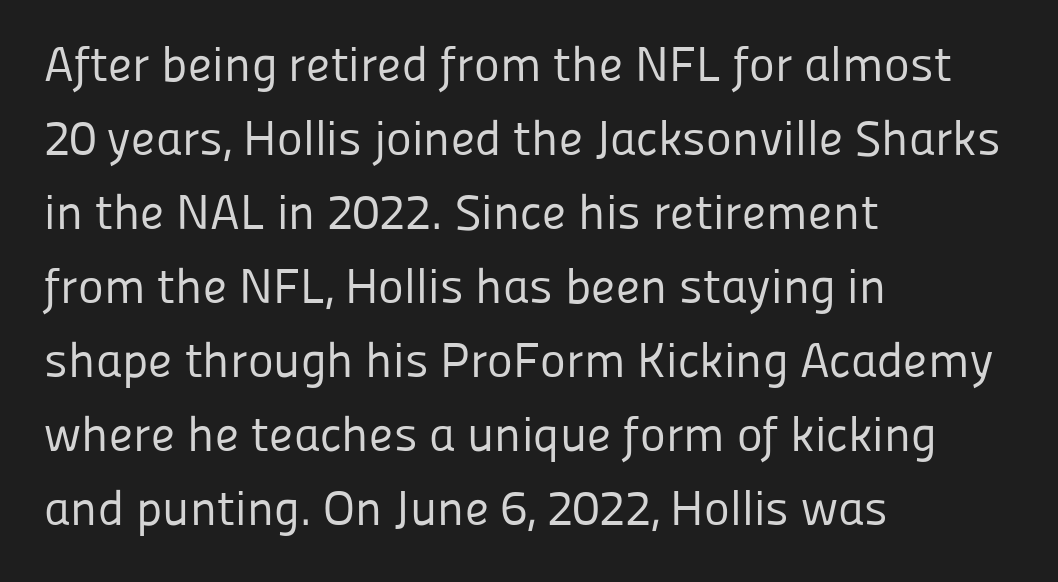
Q: Is the text bold? A: No.
Q: Is the text italic (slanted)? A: No, it is upright.
Q: Is the typeface a serif or a sans-serif typeface? A: Sans-serif.
Q: Is the text underlined? A: No.
Q: How is the paragraph aligned? A: Left-aligned.
Q: Is the spacing between letters normal or unusually wide? A: Normal.
Q: Is the spacing between lines tight, normal or loose? A: Normal.
Q: Width (condensed, normal, or wide)? A: Normal.
Q: Stroke contrast? A: Low.
Q: x-height? A: Medium.
Q: Monospaced? A: No.
